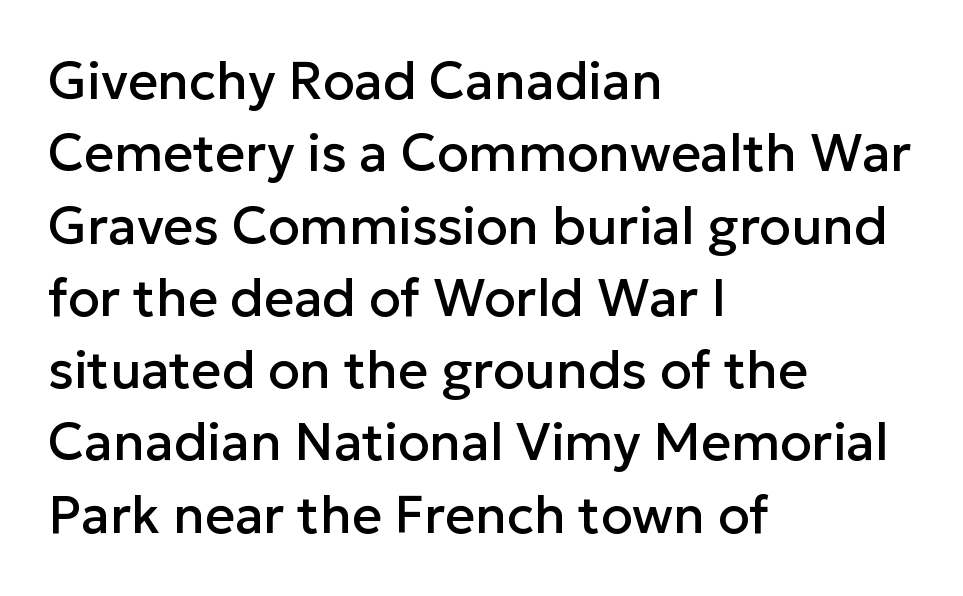
Q: Is the text italic (slanted)? A: No, it is upright.
Q: Is the typeface a serif or a sans-serif typeface? A: Sans-serif.
Q: Is the text underlined? A: No.
Q: How is the paragraph aligned? A: Left-aligned.
Q: Is the spacing between letters normal or unusually wide? A: Normal.
Q: Is the spacing between lines tight, normal or loose? A: Normal.
Q: Width (condensed, normal, or wide)? A: Normal.
Q: Stroke contrast? A: Low.
Q: x-height? A: Medium.
Q: Monospaced? A: No.
